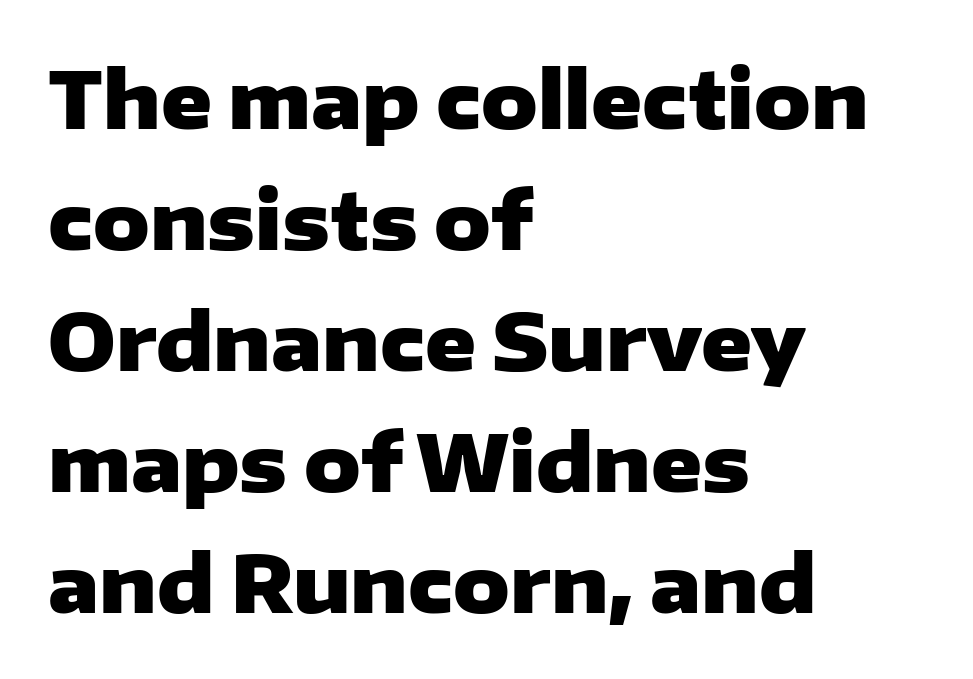
The image shows 78 px heavy, wide sans-serif type, upright; set left-aligned, normal line spacing (1.55x), normal letter spacing, not underlined; low stroke contrast and a medium x-height.
